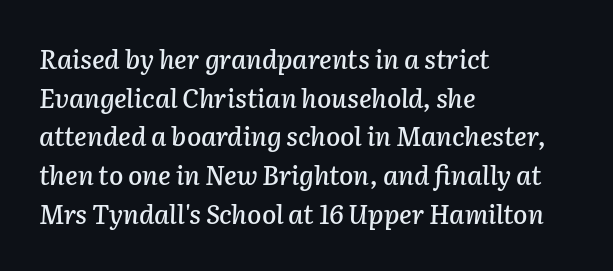
{"italic": "yes", "lean": "right", "slant_degrees": 2, "underline": "no", "align": "left", "line_spacing": "normal", "line_spacing_ratio": 1.49, "letter_spacing": "normal", "letter_spacing_em": 0.0, "glyph_px": 26}
